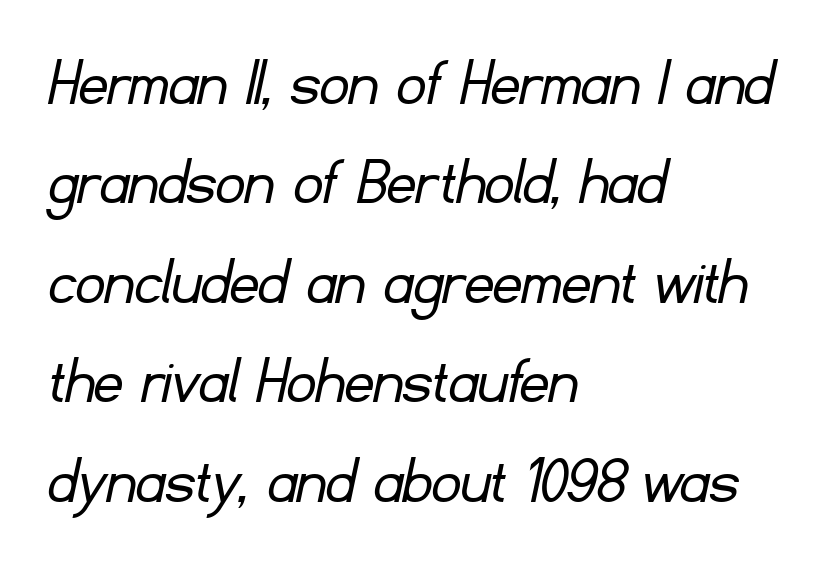
{"serif": "no", "bold": "no", "weight": "light", "width": "normal", "stroke_contrast": "low", "x_height": "small", "monospaced": "no", "underline": "no", "align": "left", "line_spacing": "normal", "line_spacing_ratio": 1.4, "letter_spacing": "normal", "letter_spacing_em": 0.0, "glyph_px": 71}
